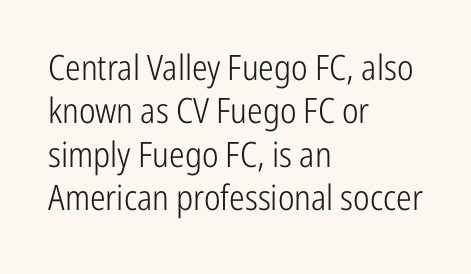
Q: Is the text bold? A: No.
Q: Is the text italic (slanted)? A: No, it is upright.
Q: Is the typeface a serif or a sans-serif typeface? A: Sans-serif.
Q: Is the text underlined? A: No.
Q: How is the paragraph aligned? A: Left-aligned.
Q: Is the spacing between letters normal or unusually wide? A: Normal.
Q: Width (condensed, normal, or wide)? A: Condensed.
Q: Stroke contrast? A: Low.
Q: x-height? A: Medium.
Q: Monospaced? A: No.
